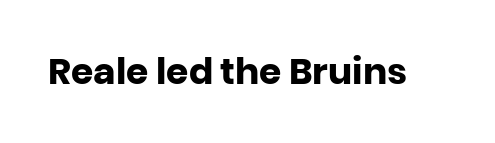
Q: Is the text bold? A: Yes.
Q: Is the text italic (slanted)? A: No, it is upright.
Q: Is the typeface a serif or a sans-serif typeface? A: Sans-serif.
Q: Is the text underlined? A: No.
Q: Is the spacing between letters normal or unusually wide? A: Normal.
Q: Width (condensed, normal, or wide)? A: Normal.
Q: Stroke contrast? A: Low.
Q: x-height? A: Large.
Q: Monospaced? A: No.
